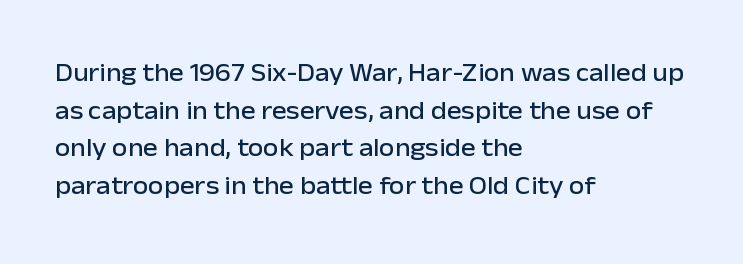
{"italic": "no", "underline": "no", "align": "left", "line_spacing": "normal", "line_spacing_ratio": 1.51, "letter_spacing": "normal", "letter_spacing_em": 0.0, "glyph_px": 25}
